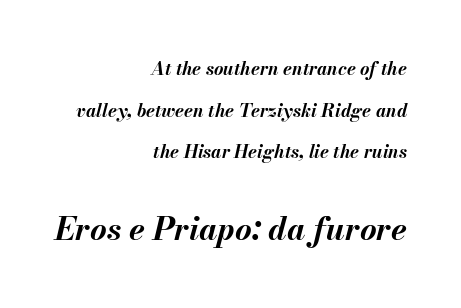
The rag falls on the left side of this text block. Looking at the ascenders, they clearly lean. Is this a fixed-width face? No — the glyphs have proportional, varying widths. Between one letter and the next there's only the usual sliver of space. Heavy-handed strokes throughout: this text is bold. The lines are spread far apart with generous leading.
